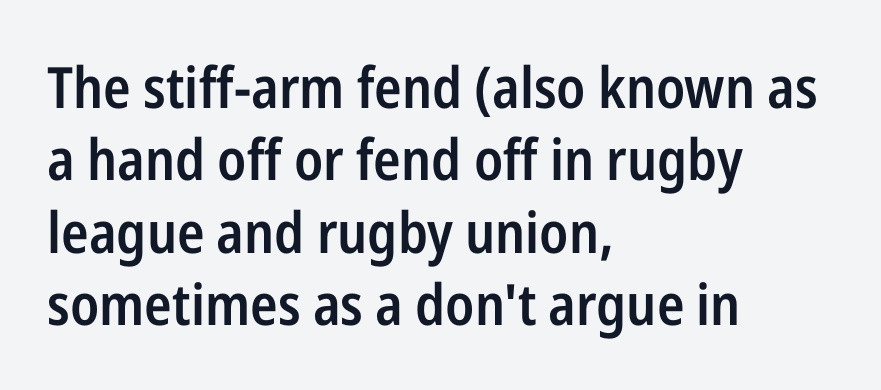
Do the letters lean? They stand straight. Firm but not heavy-handed strokes: this text is semibold. These lines are rendered in a variable-pitch font. Compared with typical body copy, the letter spacing here is the same.
